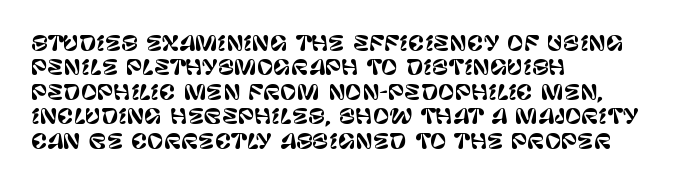
{"underline": "no", "align": "left", "line_spacing_ratio": 1.22, "letter_spacing": "normal", "letter_spacing_em": 0.0, "glyph_px": 20}
